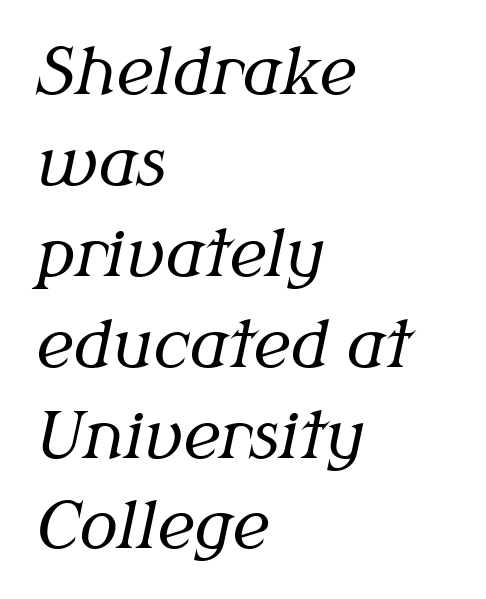
The image shows 64 px regular-weight serif type, italic (leaning right); set left-aligned, normal line spacing (1.42x), normal letter spacing, not underlined; medium stroke contrast and a medium x-height.
